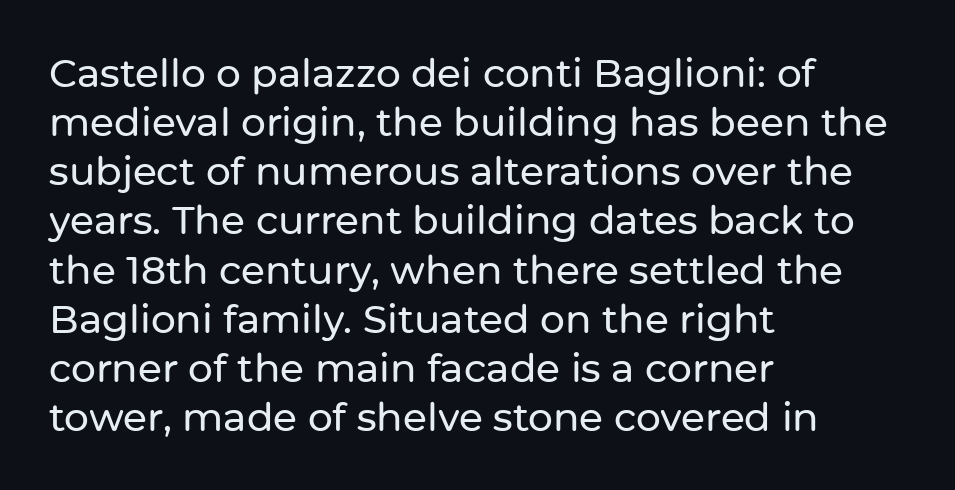
You could call the tracking neutral — neither tight nor loose. The area under the type is left untouched. Do the characters align in a grid? No, the font is proportional. In terms of letterform style, serifs are entirely absent. Left-aligned paragraph, ragged on the right.
